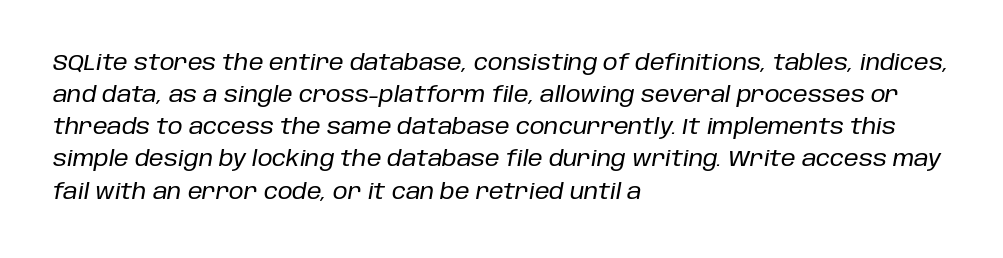
Q: Is the text italic (slanted)? A: Yes, it leans right by about 10 degrees.
Q: Is the text underlined? A: No.
Q: How is the paragraph aligned? A: Left-aligned.
Q: Is the spacing between letters normal or unusually wide? A: Normal.
Q: Is the spacing between lines tight, normal or loose? A: Normal.
